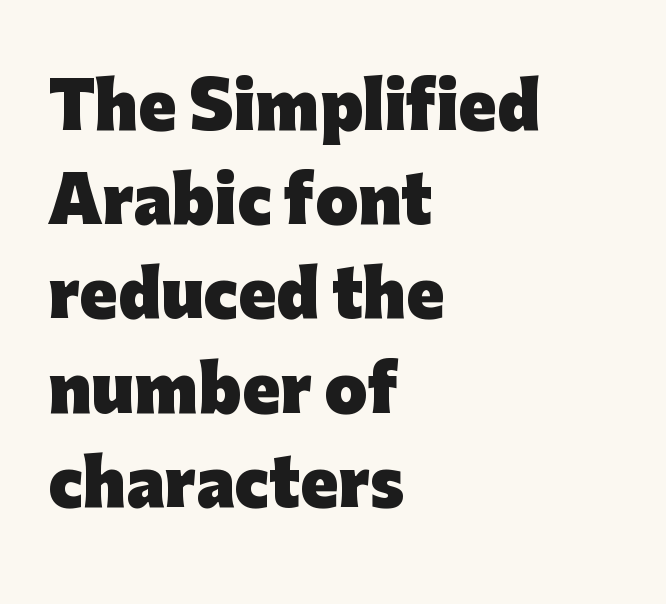
The letters stand upright; this is a roman face. One glance says typical: line gaps are just what's usual. Words appear dense and cohesive because spacing is normal. One-word summary of the alignment: left.
